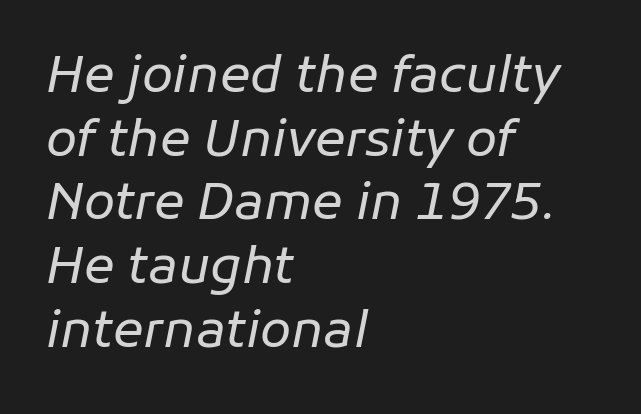
Q: Is the text bold? A: No.
Q: Is the text italic (slanted)? A: Yes, it leans right by about 11 degrees.
Q: Is the text underlined? A: No.
Q: How is the paragraph aligned? A: Left-aligned.
Q: Is the spacing between letters normal or unusually wide? A: Normal.
Q: Is the spacing between lines tight, normal or loose? A: Normal.
Q: Width (condensed, normal, or wide)? A: Normal.
Q: Stroke contrast? A: Low.
Q: x-height? A: Medium.
Q: Monospaced? A: No.
